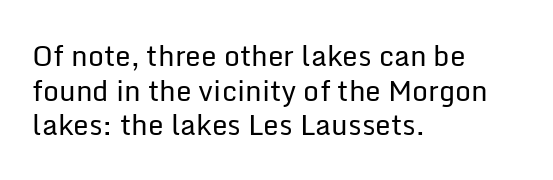
Q: Is the text bold? A: No.
Q: Is the text italic (slanted)? A: No, it is upright.
Q: Is the typeface a serif or a sans-serif typeface? A: Sans-serif.
Q: Is the text underlined? A: No.
Q: How is the paragraph aligned? A: Left-aligned.
Q: Is the spacing between letters normal or unusually wide? A: Normal.
Q: Width (condensed, normal, or wide)? A: Normal.
Q: Stroke contrast? A: Low.
Q: x-height? A: Medium.
Q: Monospaced? A: No.
